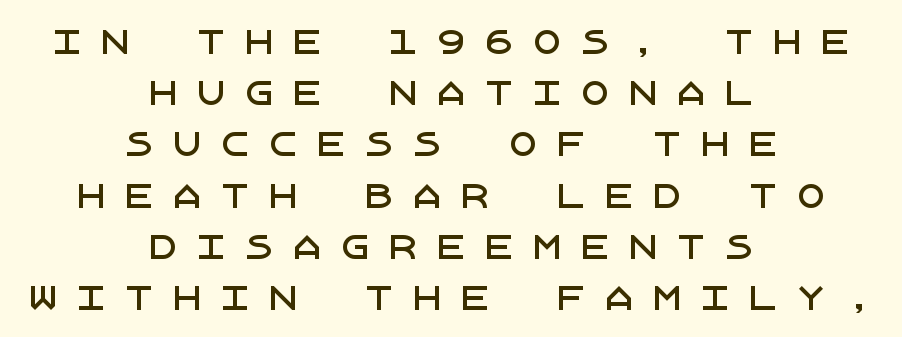
Q: Is the text italic (slanted)? A: No, it is upright.
Q: Is the typeface a serif or a sans-serif typeface? A: Sans-serif.
Q: Is the text underlined? A: No.
Q: How is the paragraph aligned? A: Centered.
Q: Is the spacing between letters normal or unusually wide? A: Unusually wide.
Q: Is the spacing between lines tight, normal or loose? A: Normal.
Q: Width (condensed, normal, or wide)? A: Normal.
Q: Stroke contrast? A: Low.
Q: x-height? A: Large.
